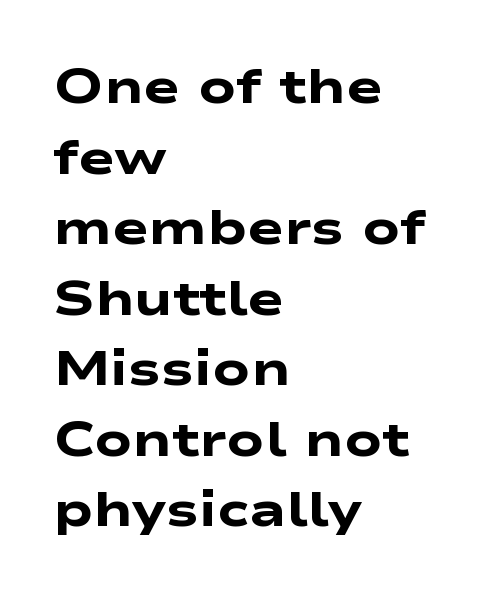
{"serif": "no", "bold": "yes", "weight": "heavy", "width": "wide", "stroke_contrast": "low", "x_height": "medium", "monospaced": "no", "underline": "no", "align": "left", "line_spacing": "normal", "line_spacing_ratio": 1.44, "letter_spacing": "normal", "letter_spacing_em": 0.0, "glyph_px": 49}
